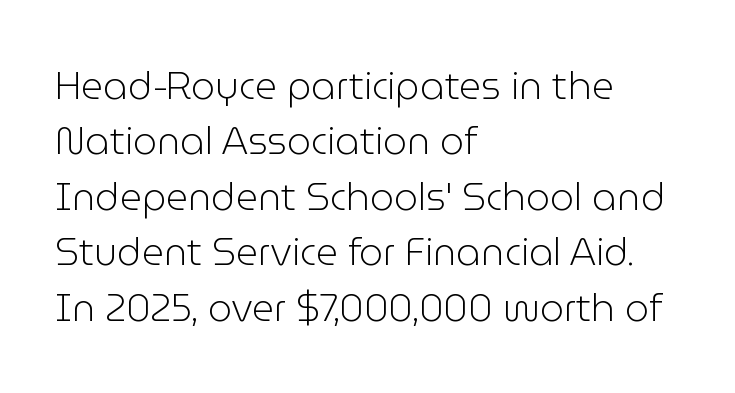
{"serif": "no", "italic": "no", "bold": "no", "weight": "light", "width": "normal", "stroke_contrast": "low", "x_height": "medium", "monospaced": "no", "underline": "no", "align": "left", "line_spacing": "normal", "line_spacing_ratio": 1.46, "letter_spacing": "normal", "letter_spacing_em": 0.0, "glyph_px": 38}
